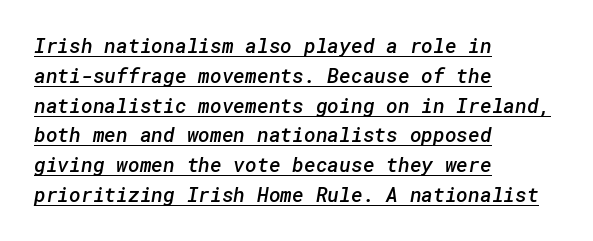
{"bold": "semi", "underline": "yes", "align": "left", "line_spacing": "normal", "line_spacing_ratio": 1.49, "letter_spacing": "normal", "letter_spacing_em": 0.0, "glyph_px": 20}
